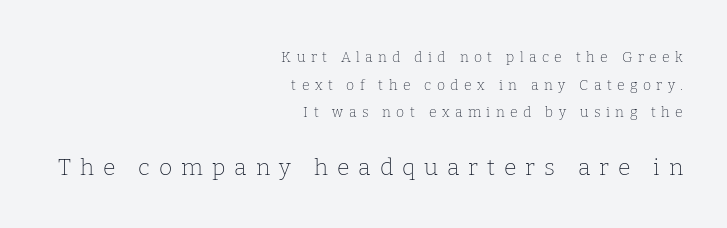
The image shows 23 px text type, upright; set right-aligned, loose line spacing (1.98x), unusually wide letter spacing (+0.39 em), not underlined; the second (bottom) block is 1.64x larger.
